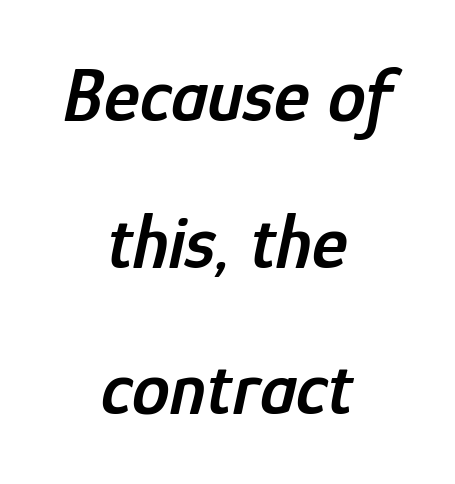
The image shows 76 px semibold, condensed type, italic (leaning right); set centered, loose line spacing (1.93x), normal letter spacing, not underlined; low stroke contrast and a medium x-height.
